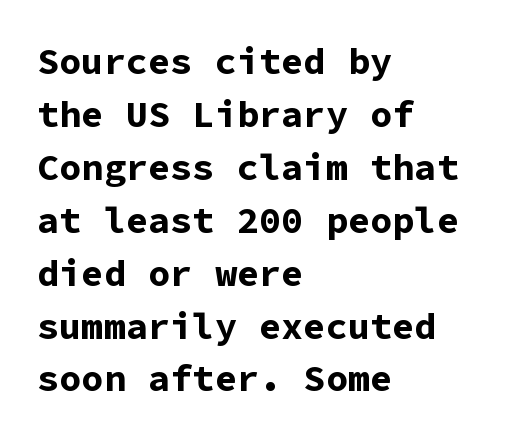
Q: Is the text bold? A: Yes.
Q: Is the text italic (slanted)? A: No, it is upright.
Q: Is the typeface a serif or a sans-serif typeface? A: Sans-serif.
Q: Is the text underlined? A: No.
Q: How is the paragraph aligned? A: Left-aligned.
Q: Is the spacing between letters normal or unusually wide? A: Normal.
Q: Is the spacing between lines tight, normal or loose? A: Normal.
Q: Width (condensed, normal, or wide)? A: Normal.
Q: Stroke contrast? A: Low.
Q: x-height? A: Medium.
Q: Monospaced? A: Yes.
